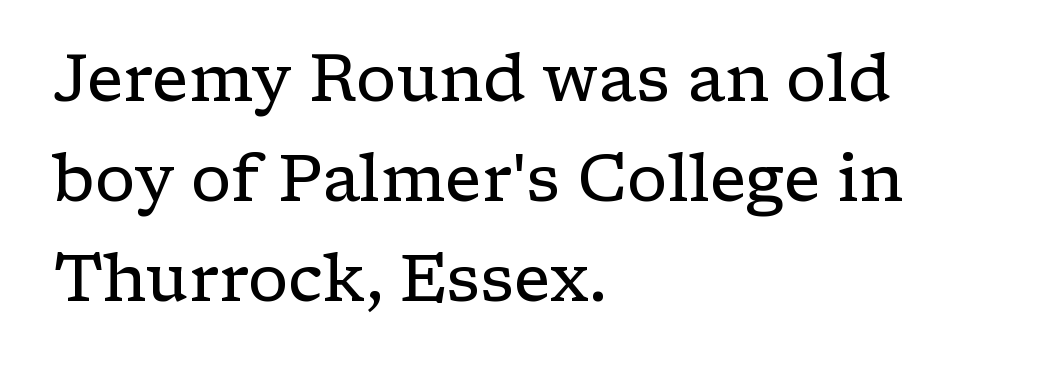
{"serif": "yes", "italic": "no", "bold": "no", "weight": "regular", "width": "wide", "stroke_contrast": "low", "x_height": "medium", "monospaced": "no", "underline": "no", "align": "left", "line_spacing": "normal", "line_spacing_ratio": 1.54, "letter_spacing": "normal", "letter_spacing_em": 0.0, "glyph_px": 65}
